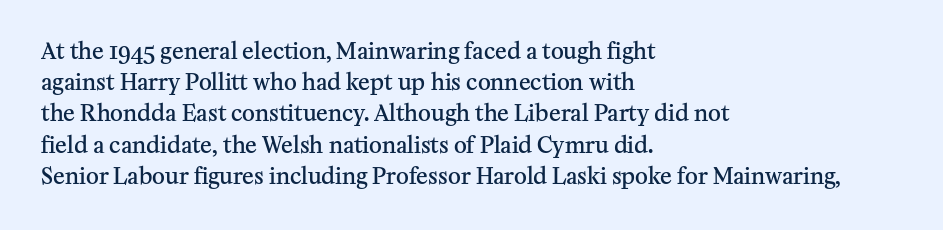
{"italic": "no", "bold": "semi", "underline": "no", "align": "left", "line_spacing": "normal", "line_spacing_ratio": 1.42, "letter_spacing": "normal", "letter_spacing_em": 0.0, "glyph_px": 22}
